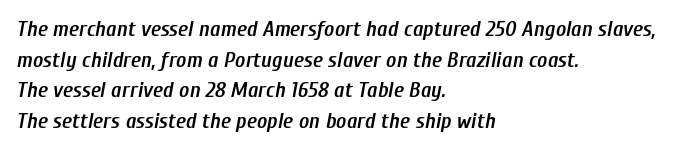
{"italic": "yes", "lean": "right", "slant_degrees": 10, "bold": "semi", "underline": "no", "align": "left", "line_spacing": "normal", "line_spacing_ratio": 1.39, "letter_spacing": "normal", "letter_spacing_em": 0.0, "glyph_px": 22}
